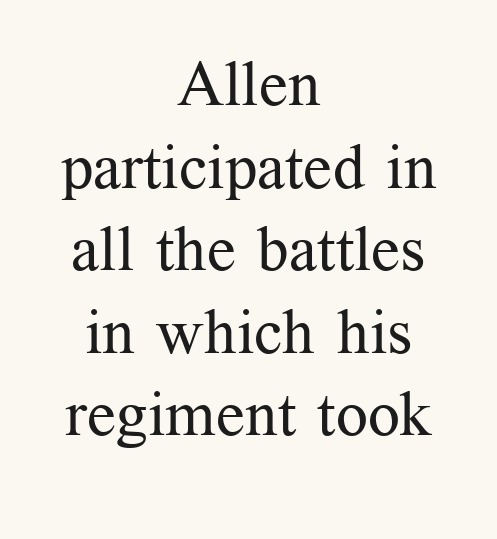
Q: Is the text bold? A: No.
Q: Is the text italic (slanted)? A: No, it is upright.
Q: Is the typeface a serif or a sans-serif typeface? A: Serif.
Q: Is the text underlined? A: No.
Q: How is the paragraph aligned? A: Centered.
Q: Is the spacing between letters normal or unusually wide? A: Normal.
Q: Is the spacing between lines tight, normal or loose? A: Normal.
Q: Width (condensed, normal, or wide)? A: Normal.
Q: Stroke contrast? A: Medium.
Q: x-height? A: Medium.
Q: Monospaced? A: No.
